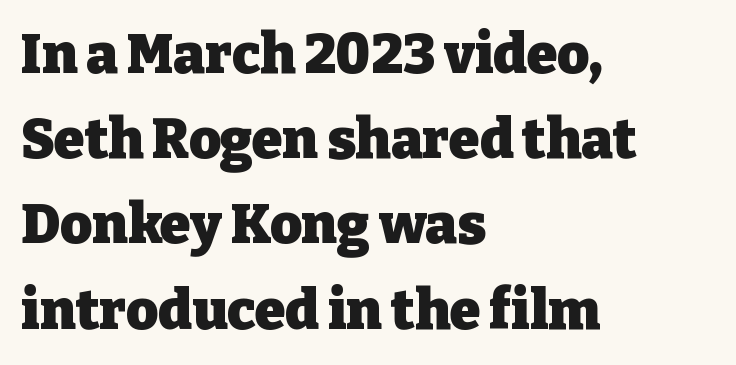
Q: Is the text bold? A: Yes.
Q: Is the text italic (slanted)? A: No, it is upright.
Q: Is the typeface a serif or a sans-serif typeface? A: Serif.
Q: Is the text underlined? A: No.
Q: How is the paragraph aligned? A: Left-aligned.
Q: Is the spacing between letters normal or unusually wide? A: Normal.
Q: Is the spacing between lines tight, normal or loose? A: Normal.
Q: Width (condensed, normal, or wide)? A: Normal.
Q: Stroke contrast? A: Low.
Q: x-height? A: Medium.
Q: Monospaced? A: No.
